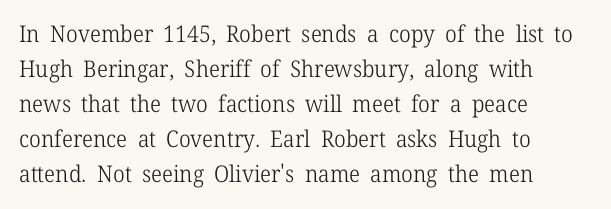
{"italic": "no", "bold": "no", "underline": "no", "align": "left", "line_spacing": "normal", "line_spacing_ratio": 1.52, "letter_spacing": "normal", "letter_spacing_em": 0.0, "glyph_px": 23}
